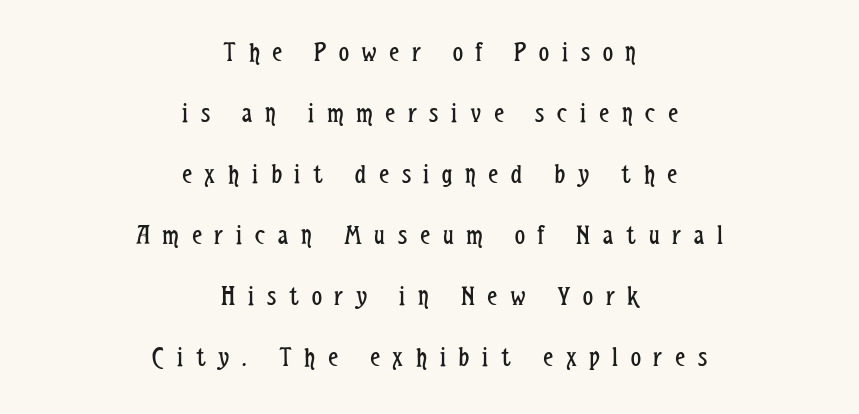
Q: Is the text bold? A: No.
Q: Is the text italic (slanted)? A: No, it is upright.
Q: Is the typeface a serif or a sans-serif typeface? A: Sans-serif.
Q: Is the text underlined? A: No.
Q: How is the paragraph aligned? A: Centered.
Q: Is the spacing between letters normal or unusually wide? A: Unusually wide.
Q: Is the spacing between lines tight, normal or loose? A: Loose.
Q: Width (condensed, normal, or wide)? A: Condensed.
Q: Stroke contrast? A: Low.
Q: x-height? A: Medium.
Q: Monospaced? A: No.
